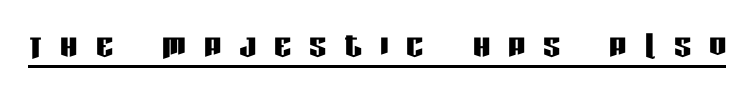
Q: Is the text italic (slanted)? A: No, it is upright.
Q: Is the typeface a serif or a sans-serif typeface? A: Sans-serif.
Q: Is the text underlined? A: Yes.
Q: Is the spacing between letters normal or unusually wide? A: Unusually wide.
Q: Width (condensed, normal, or wide)? A: Condensed.
Q: Stroke contrast? A: Low.
Q: x-height? A: Large.
Q: Monospaced? A: No.
